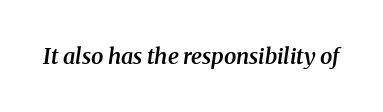
The image shows 22 px text type, italic (leaning right); set normal letter spacing, not underlined.
